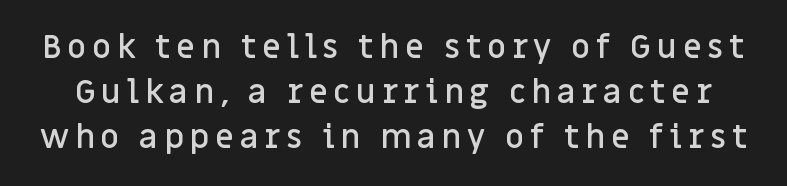
Q: Is the text bold? A: Semi-bold.
Q: Is the text italic (slanted)? A: No, it is upright.
Q: Is the typeface a serif or a sans-serif typeface? A: Sans-serif.
Q: Is the text underlined? A: No.
Q: Is the spacing between lines tight, normal or loose? A: Normal.
Q: Width (condensed, normal, or wide)? A: Normal.
Q: Stroke contrast? A: Low.
Q: x-height? A: Large.
Q: Monospaced? A: No.
